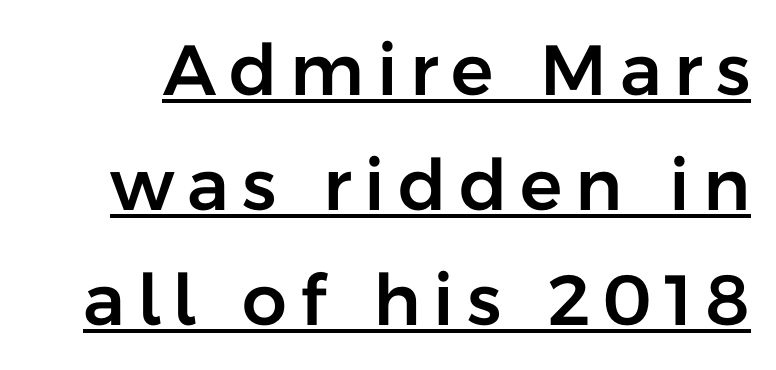
Q: Is the text italic (slanted)? A: No, it is upright.
Q: Is the typeface a serif or a sans-serif typeface? A: Sans-serif.
Q: Is the text underlined? A: Yes.
Q: Is the spacing between lines tight, normal or loose? A: Normal.
Q: Width (condensed, normal, or wide)? A: Normal.
Q: Stroke contrast? A: Low.
Q: x-height? A: Medium.
Q: Monospaced? A: No.
